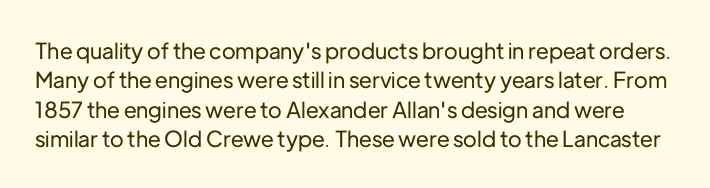
{"italic": "no", "underline": "no", "line_spacing": "normal", "line_spacing_ratio": 1.34, "letter_spacing": "normal", "letter_spacing_em": 0.0, "glyph_px": 22}
